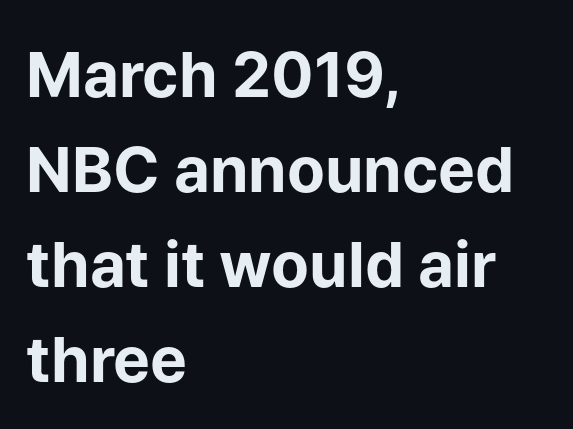
The image shows 62 px bold sans-serif type, upright; set left-aligned, normal line spacing (1.53x), normal letter spacing, not underlined; low stroke contrast and a medium x-height.
